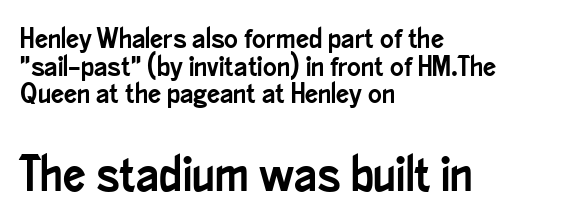
The image shows 50 px condensed sans-serif type, upright; set left-aligned, tight line spacing (0.95x), normal letter spacing, not underlined; the second (bottom) block is 1.72x larger; low stroke contrast and a small x-height.
